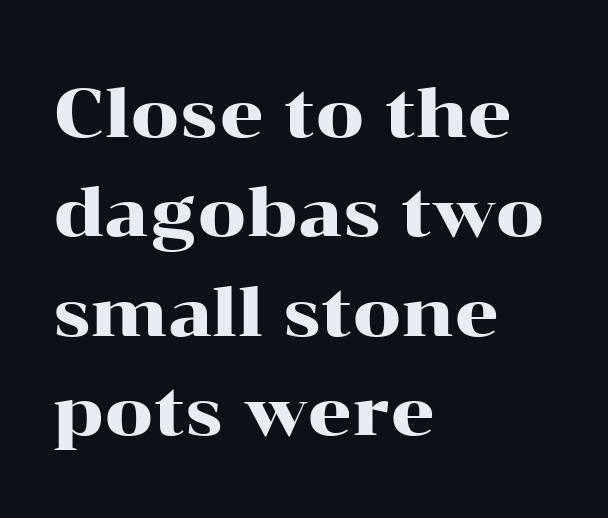
The image shows 69 px wide serif type, upright; set left-aligned, normal line spacing (1.44x), normal letter spacing, not underlined; high stroke contrast and a medium x-height.
